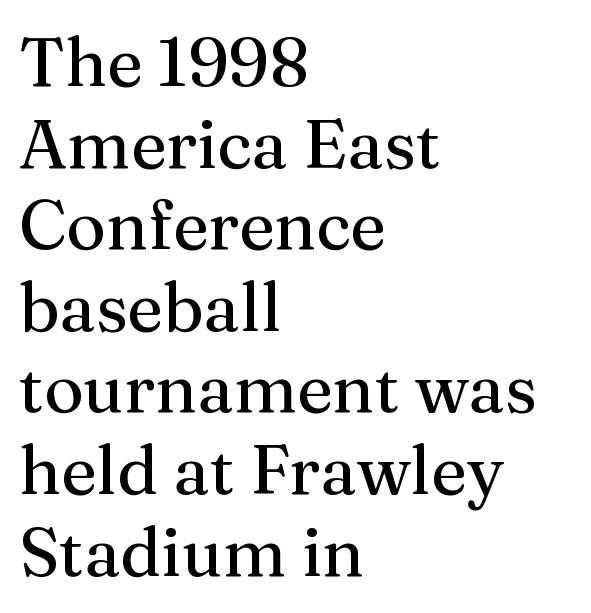
In terms of posture, this sample is upright. Looks like regular typesetting: each glyph gets only the width it needs. The face used here is rendered with its standard letterfit. Clear beneath every line of the passage.
